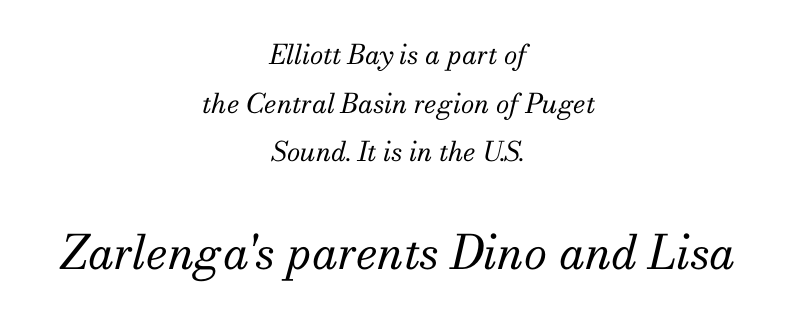
{"serif": "yes", "italic": "yes", "lean": "right", "slant_degrees": 13, "bold": "no", "weight": "regular", "width": "normal", "stroke_contrast": "medium", "x_height": "small", "monospaced": "no", "underline": "no", "align": "center", "line_spacing_ratio": 1.8, "letter_spacing": "normal", "letter_spacing_em": 0.0, "larger_block": "second", "size_ratio": 1.74, "glyph_px": 47}
